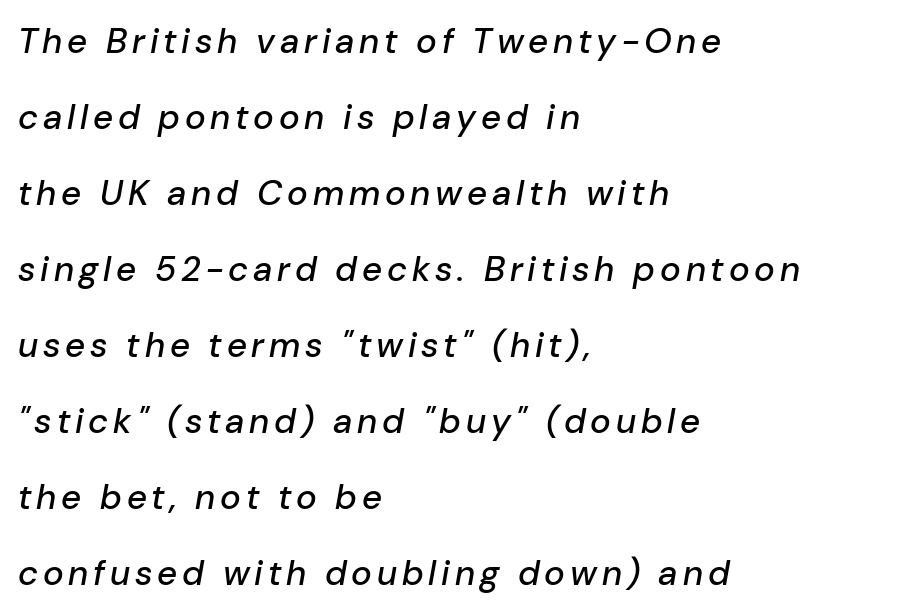
{"italic": "yes", "lean": "right", "slant_degrees": 10, "width": "normal", "stroke_contrast": "low", "x_height": "medium", "monospaced": "no", "underline": "no", "align": "left", "line_spacing": "loose", "line_spacing_ratio": 2.17, "glyph_px": 35}
